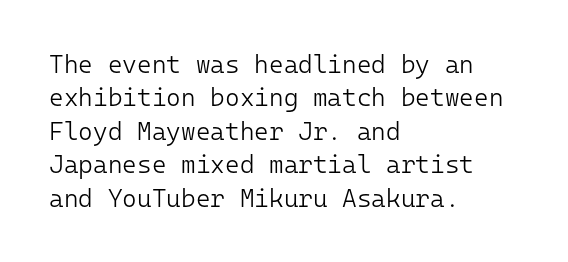
The image shows 25 px text type, upright; set left-aligned, normal line spacing (1.34x), normal letter spacing, not underlined.
